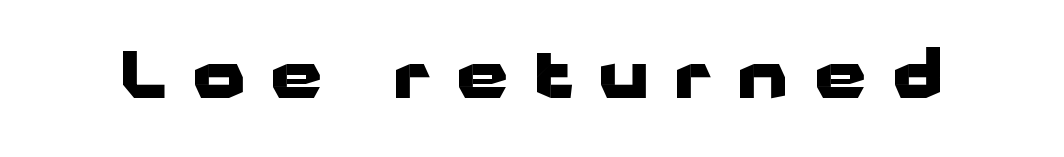
Q: Is the text bold? A: Yes.
Q: Is the text italic (slanted)? A: No, it is upright.
Q: Is the typeface a serif or a sans-serif typeface? A: Sans-serif.
Q: Is the text underlined? A: No.
Q: Is the spacing between letters normal or unusually wide? A: Unusually wide.
Q: Width (condensed, normal, or wide)? A: Wide.
Q: Stroke contrast? A: Low.
Q: x-height? A: Medium.
Q: Monospaced? A: No.
